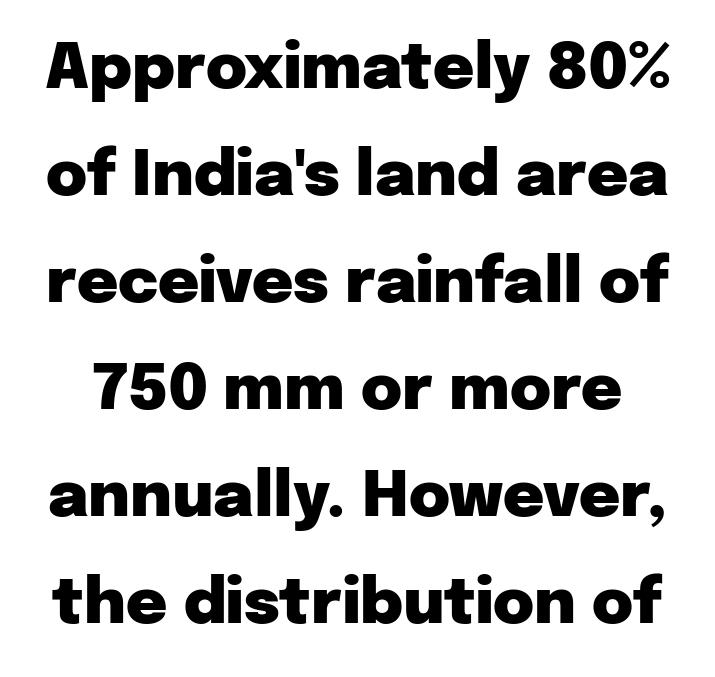
{"serif": "no", "italic": "no", "bold": "yes", "weight": "heavy", "width": "normal", "stroke_contrast": "low", "x_height": "medium", "monospaced": "no", "underline": "no", "line_spacing": "normal", "line_spacing_ratio": 1.7, "letter_spacing": "normal", "letter_spacing_em": 0.0, "glyph_px": 63}
